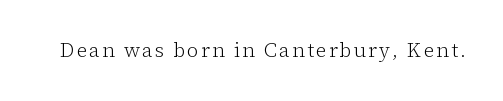
The type sits square on the baseline with zero lean. The strip under each line holds only bare page. Is the stroke heavy? The answer is a plain regular-or-lighter.
